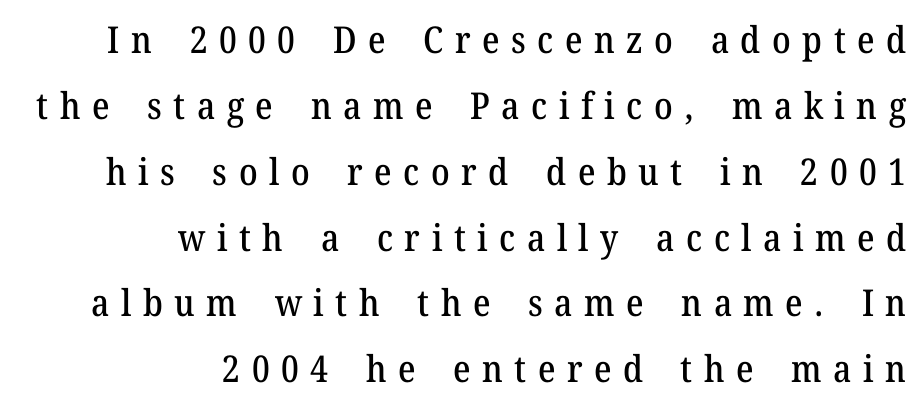
The image shows 37 px serif type, upright; set right-aligned, line spacing 1.78x, unusually wide letter spacing (+0.31 em), not underlined; medium stroke contrast and a medium x-height.
